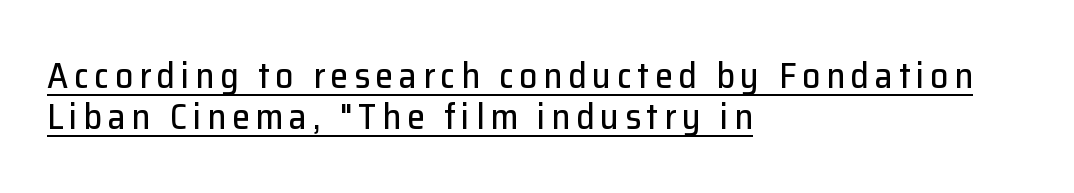
Decoration check: the copy is underlined. The designer dialed line spacing down below the default. Note the varied advance widths — an 'i' is clearly narrower than an 'm'. Nope, no serifs anywhere on these letters.
